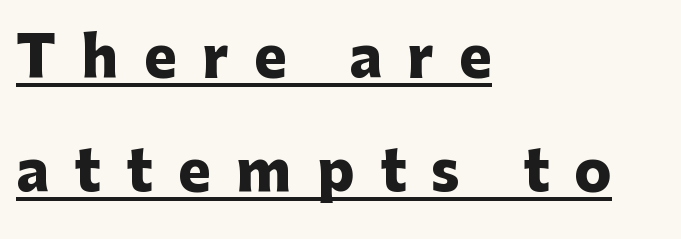
Where is the straight margin? On the left. This sample has the flowing, uneven cadence of proportional lettering. Check where the strokes stop: nothing finishes them off — pure sans. You could fit nearly another row in the gap between these rows. Like a heading marked for emphasis, these lines bear an underscore. A roman cut, with each character standing at attention.
